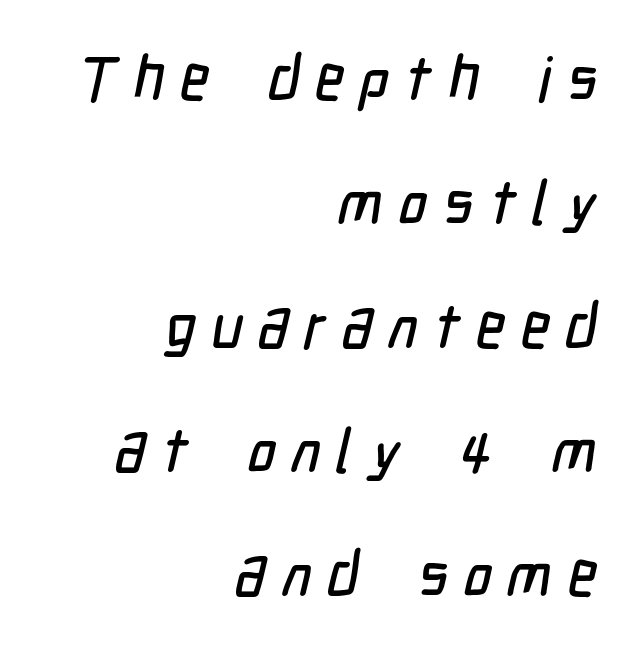
The passage shown is typed in a proportional face where columns would drift. These lines are composed in type without serifs. Anything drawn beneath the words? Only blank space. Compared with a flush-left layout, this one pins lines to the opposite, right side. The face used here is rendered with a markedly widened letterfit. The leading is generous, giving the passage an open texture.
